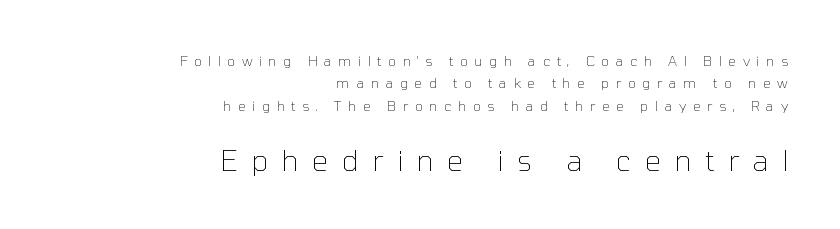
Q: Is the text bold? A: No.
Q: Is the text italic (slanted)? A: No, it is upright.
Q: Is the typeface a serif or a sans-serif typeface? A: Sans-serif.
Q: Is the text underlined? A: No.
Q: How is the paragraph aligned? A: Right-aligned.
Q: Is the spacing between letters normal or unusually wide? A: Unusually wide.
Q: Is the spacing between lines tight, normal or loose? A: Normal.
Q: Which block of text is set in a larger size, the first (top) or the second (bottom)? A: The second (bottom) one.
Q: Width (condensed, normal, or wide)? A: Normal.
Q: Stroke contrast? A: Low.
Q: x-height? A: Medium.
Q: Monospaced? A: No.
